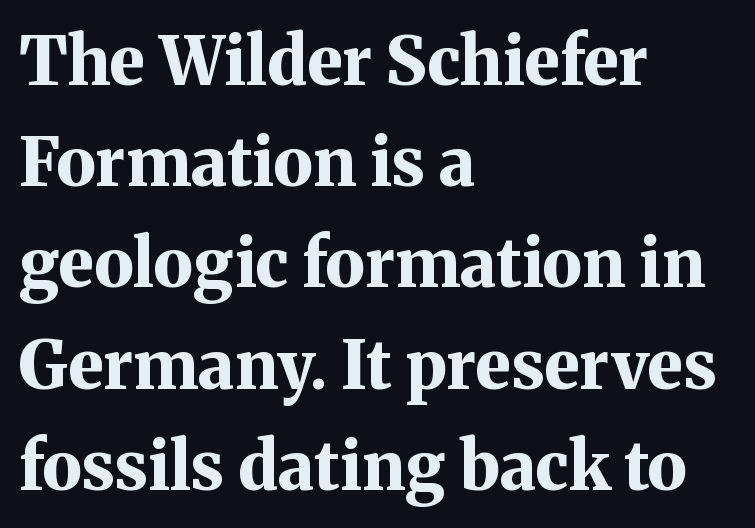
Type style note: has serifs. When letters stand straight like this, we call the style roman or upright. Casual observation: everything's shoved over to the left. These lines sit exactly where default settings would place them.
